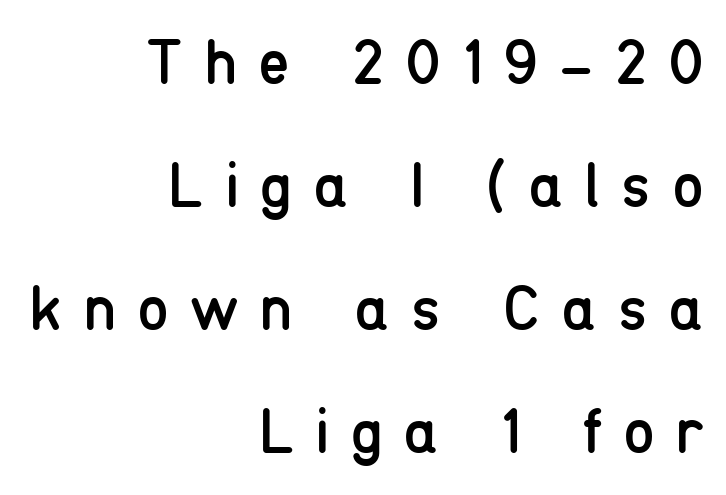
{"serif": "no", "italic": "no", "bold": "no", "weight": "regular", "width": "condensed", "stroke_contrast": "low", "x_height": "medium", "monospaced": "no", "underline": "no", "align": "right", "line_spacing": "loose", "line_spacing_ratio": 1.92, "letter_spacing": "wide", "letter_spacing_em": 0.33, "glyph_px": 64}
